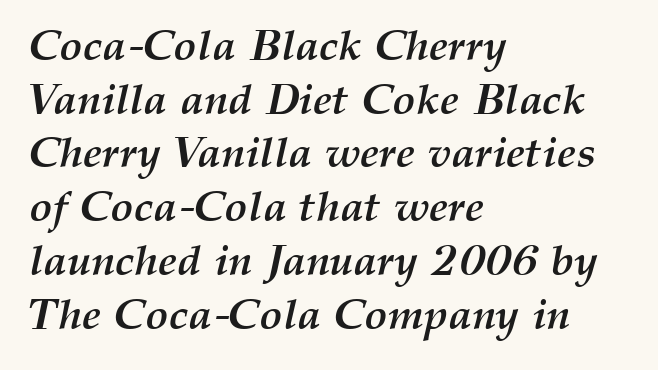
Q: Is the text bold? A: Yes.
Q: Is the text italic (slanted)? A: Yes, it leans right by about 12 degrees.
Q: Is the text underlined? A: No.
Q: How is the paragraph aligned? A: Left-aligned.
Q: Is the spacing between letters normal or unusually wide? A: Normal.
Q: Is the spacing between lines tight, normal or loose? A: Normal.
Q: Width (condensed, normal, or wide)? A: Normal.
Q: Stroke contrast? A: Medium.
Q: x-height? A: Medium.
Q: Monospaced? A: No.
